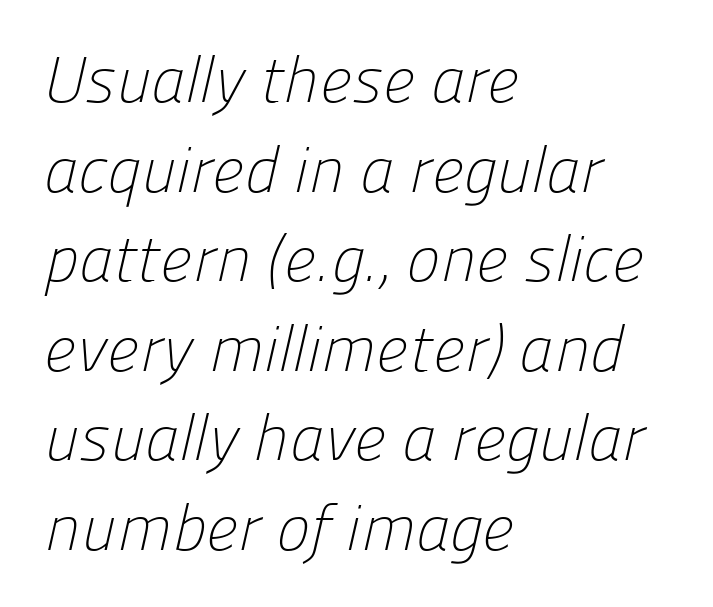
Weight: regular or lighter. Caption: multi-line text, flush left, ragged right. The block of text has a typical density, with ordinary space between rows. Grotesque or geometric, the face here clearly has no serifs.
